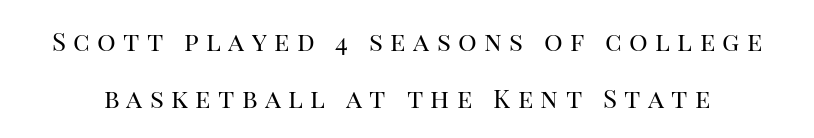
Q: Is the text bold? A: No.
Q: Is the text italic (slanted)? A: No, it is upright.
Q: Is the text underlined? A: No.
Q: Is the spacing between letters normal or unusually wide? A: Unusually wide.
Q: Is the spacing between lines tight, normal or loose? A: Loose.
